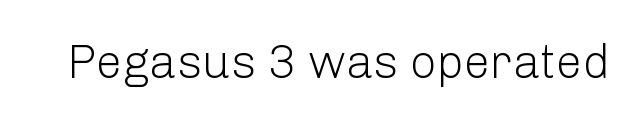
Classification — sans serif. These lines keep a tight, regular rhythm from letter to letter. Note the varied advance widths — an 'i' is clearly narrower than an 'm'. Nope, not italic — everything's standing straight.
